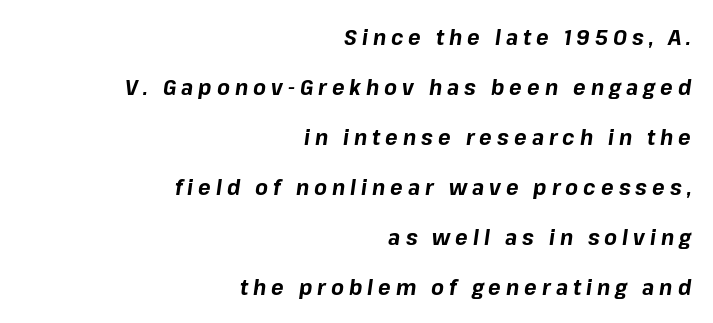
{"italic": "yes", "lean": "right", "slant_degrees": 8, "bold": "yes", "underline": "no", "align": "right", "line_spacing": "loose", "line_spacing_ratio": 2.38, "letter_spacing": "wide", "letter_spacing_em": 0.24, "glyph_px": 21}
